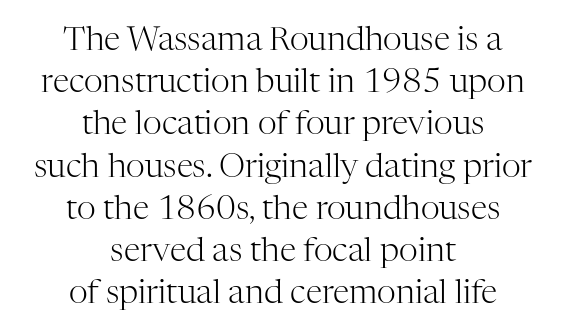
Q: Is the text bold? A: No.
Q: Is the text italic (slanted)? A: No, it is upright.
Q: Is the typeface a serif or a sans-serif typeface? A: Serif.
Q: Is the text underlined? A: No.
Q: How is the paragraph aligned? A: Centered.
Q: Is the spacing between letters normal or unusually wide? A: Normal.
Q: Is the spacing between lines tight, normal or loose? A: Normal.
Q: Width (condensed, normal, or wide)? A: Normal.
Q: Stroke contrast? A: High.
Q: x-height? A: Medium.
Q: Monospaced? A: No.
